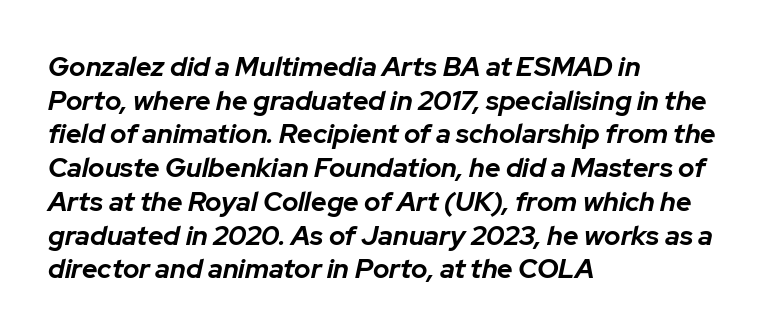
The words here are not underlined. The face used here has a pronounced slope to its letters. Standard letterfit; no display-style spreading of the glyphs. The setting favours the left margin, as ordinary paragraphs usually do. Honestly, the row spacing looks completely unremarkable.
